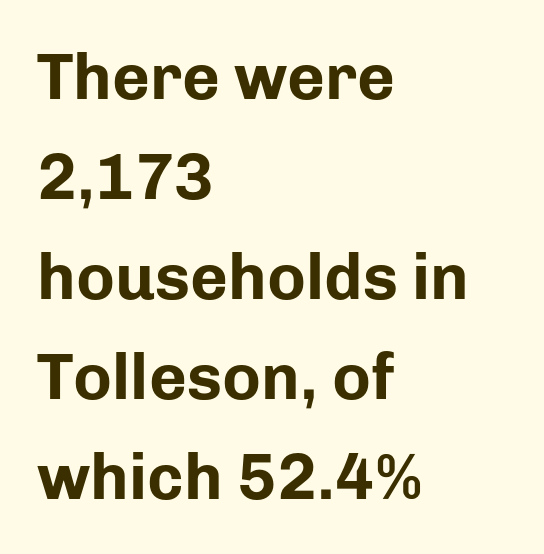
{"serif": "no", "italic": "no", "bold": "yes", "weight": "bold", "width": "normal", "stroke_contrast": "low", "x_height": "medium", "monospaced": "no", "underline": "no", "align": "left", "line_spacing": "normal", "line_spacing_ratio": 1.54, "letter_spacing": "normal", "letter_spacing_em": 0.0, "glyph_px": 65}
